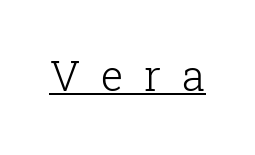
{"serif": "yes", "italic": "no", "bold": "no", "weight": "light", "width": "normal", "stroke_contrast": "low", "x_height": "medium", "monospaced": "no", "underline": "yes", "letter_spacing": "wide", "letter_spacing_em": 0.5, "glyph_px": 42}
